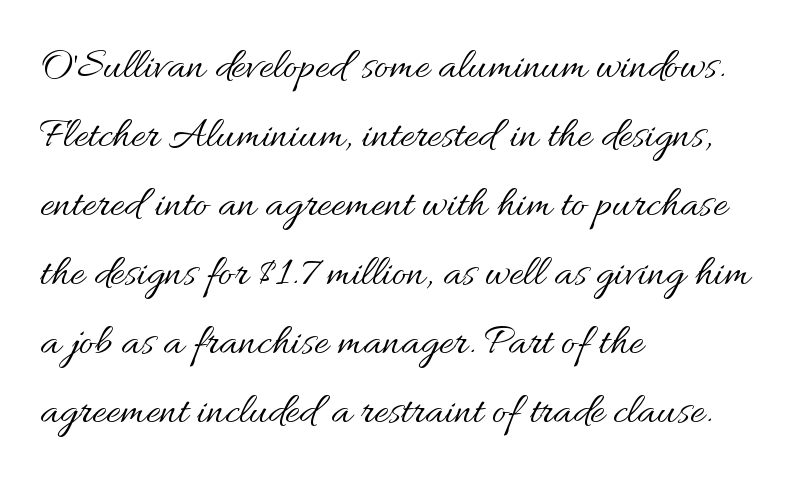
The paragraph has a hard left edge and a soft right edge. The face looks like a standard text weight, possibly lighter. Tracking value appears to be zero — textbook default spacing. A clean baseline with only descenders dipping below it.
